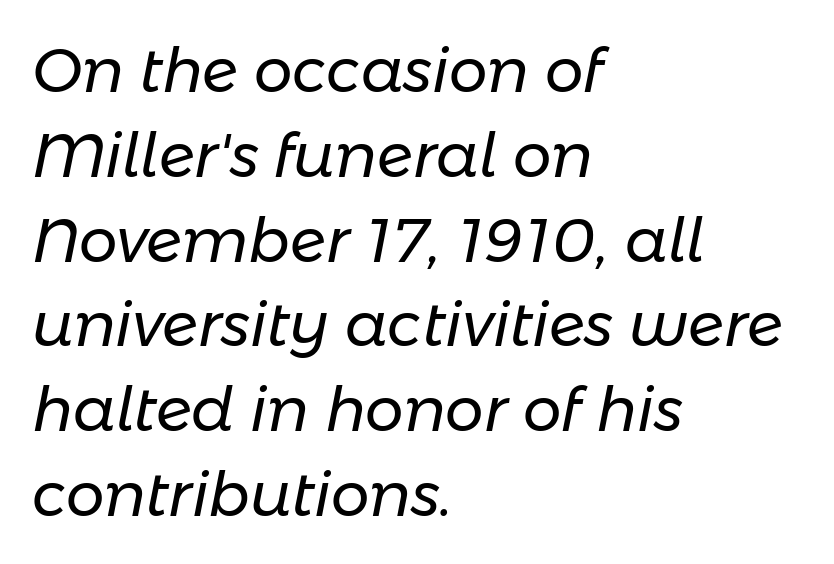
The image shows 61 px regular-weight type, italic (leaning right); set left-aligned, normal line spacing (1.39x), normal letter spacing, not underlined; low stroke contrast and a medium x-height.
